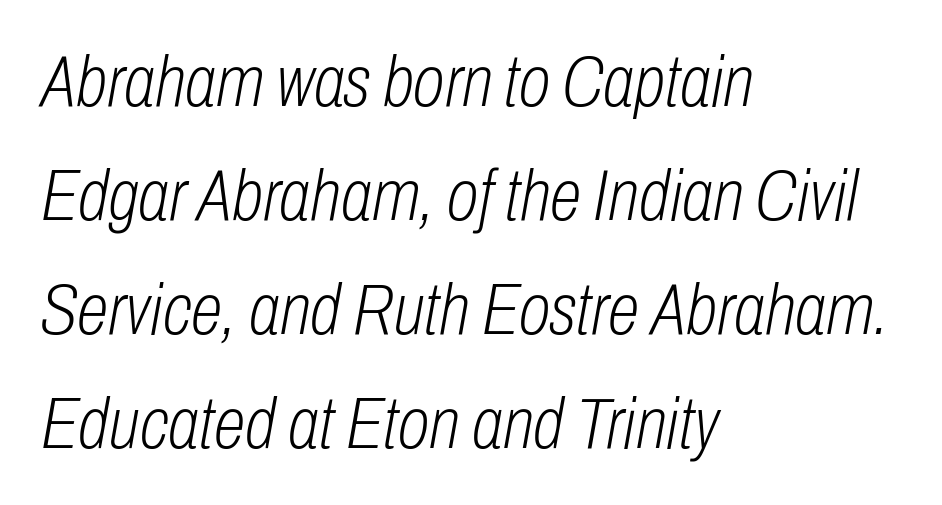
Q: Is the text bold? A: No.
Q: Is the text italic (slanted)? A: Yes, it leans right by about 10 degrees.
Q: Is the text underlined? A: No.
Q: How is the paragraph aligned? A: Left-aligned.
Q: Is the spacing between letters normal or unusually wide? A: Normal.
Q: Is the spacing between lines tight, normal or loose? A: Normal.
Q: Width (condensed, normal, or wide)? A: Condensed.
Q: Stroke contrast? A: Low.
Q: x-height? A: Medium.
Q: Monospaced? A: No.
